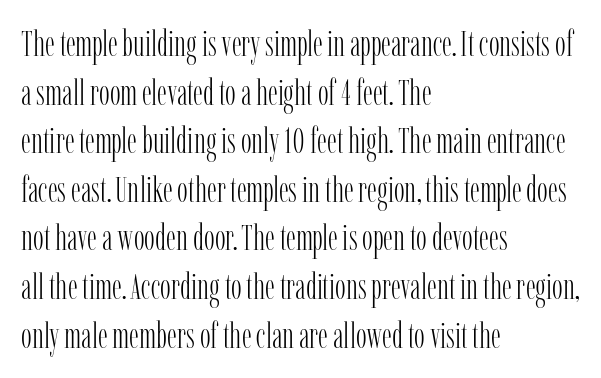
{"serif": "yes", "italic": "no", "bold": "no", "weight": "light", "width": "condensed", "stroke_contrast": "low", "x_height": "medium", "monospaced": "no", "underline": "no", "align": "left", "line_spacing": "normal", "line_spacing_ratio": 1.35, "letter_spacing": "normal", "letter_spacing_em": 0.0, "glyph_px": 36}
